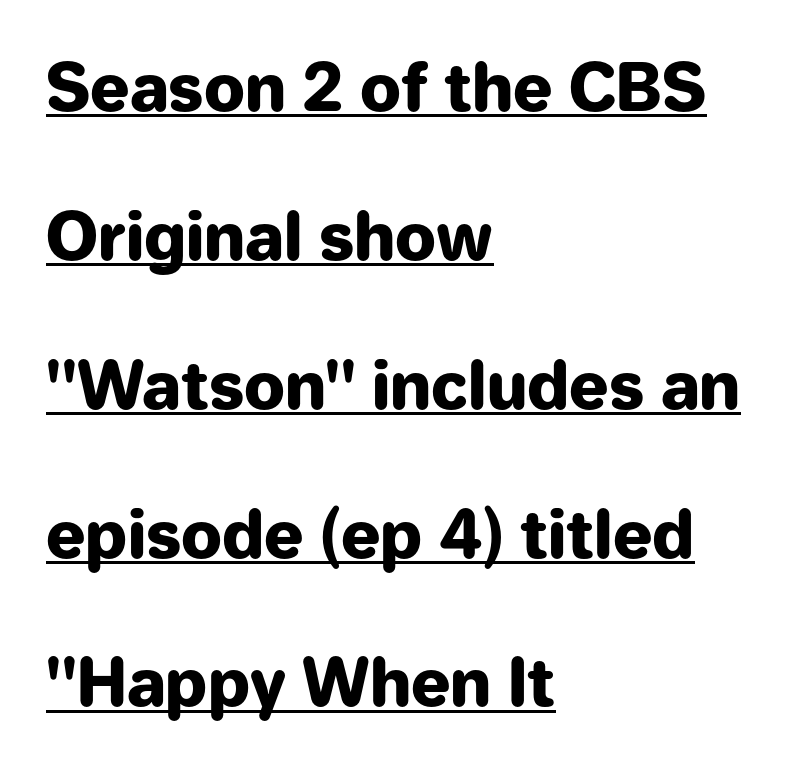
Q: Is the text bold? A: Yes.
Q: Is the text italic (slanted)? A: No, it is upright.
Q: Is the typeface a serif or a sans-serif typeface? A: Sans-serif.
Q: Is the text underlined? A: Yes.
Q: How is the paragraph aligned? A: Left-aligned.
Q: Is the spacing between letters normal or unusually wide? A: Normal.
Q: Is the spacing between lines tight, normal or loose? A: Loose.
Q: Width (condensed, normal, or wide)? A: Normal.
Q: Stroke contrast? A: Low.
Q: x-height? A: Medium.
Q: Monospaced? A: No.
